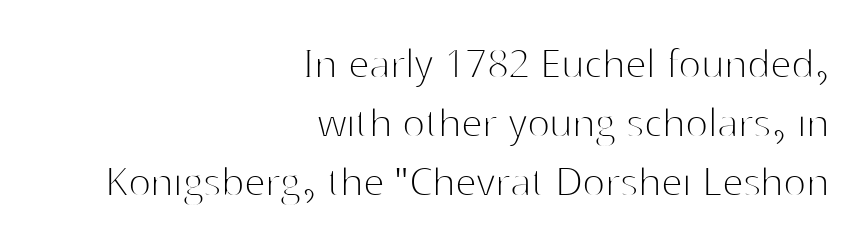
The image shows 48 px thin sans-serif type, upright; set right-aligned, line spacing 1.23x, normal letter spacing, not underlined; high stroke contrast and a medium x-height.
